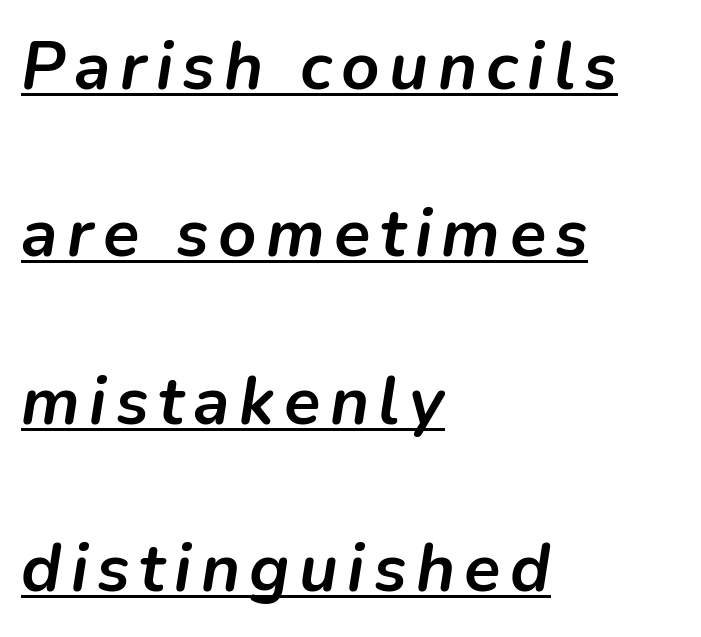
The image shows 67 px semibold type, italic (leaning right); set left-aligned, loose line spacing (2.5x), underlined; low stroke contrast and a medium x-height.
